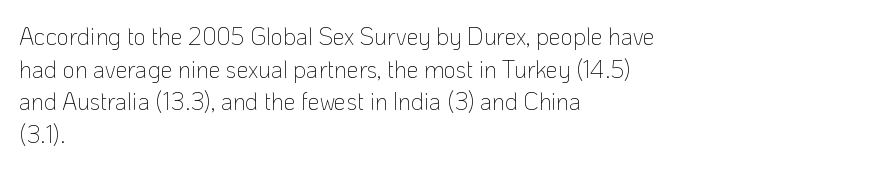
The image shows 24 px text type, upright; set left-aligned, normal line spacing (1.36x), normal letter spacing, not underlined.
